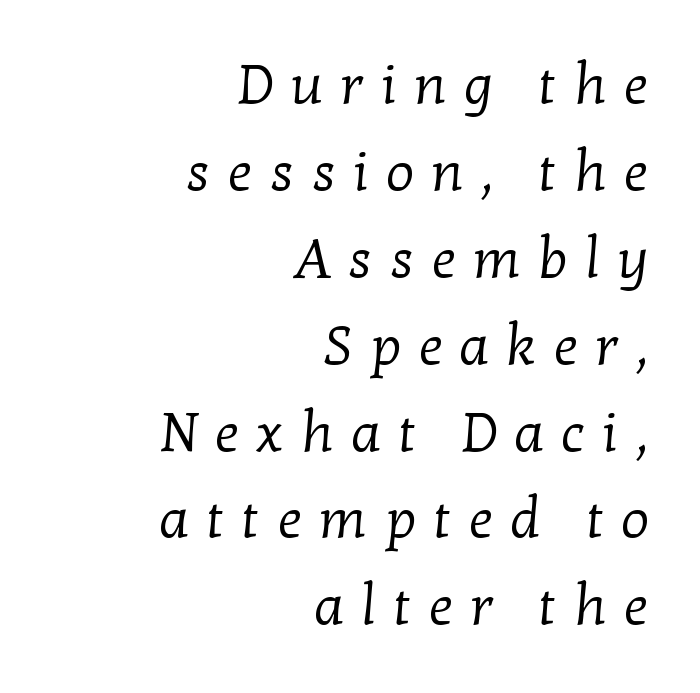
Letters have the restrained weight of plain body copy at most. This sample has the flowing, uneven cadence of proportional lettering. Little horizontal feet cap the strokes, marking this as serif type. The block of text has a typical density, with ordinary space between rows. Quick note: underline off. Substantial extra tracking has been applied to these lines.
